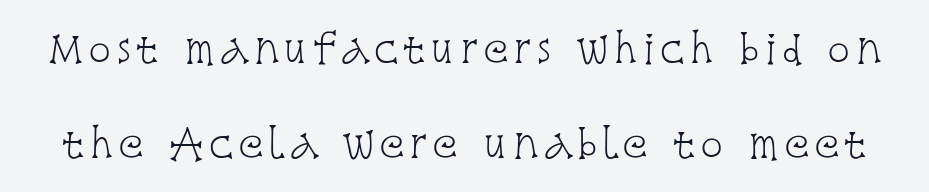
The image shows 38 px light, condensed serif type, upright; set loose line spacing (2.49x), not underlined; low stroke contrast and a large x-height.
